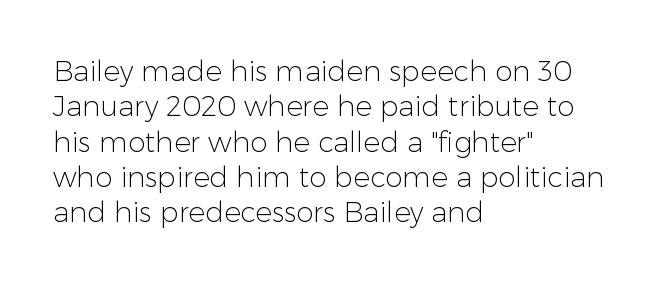
Spacing between characters is what you'd get straight out of the box. This block has exactly the height ordinary leading produces. The letterforms sit at book weight or below. Posture: upright roman. The rendering uses natural spacing where letterforms have individual widths. Quick note: underline off.
